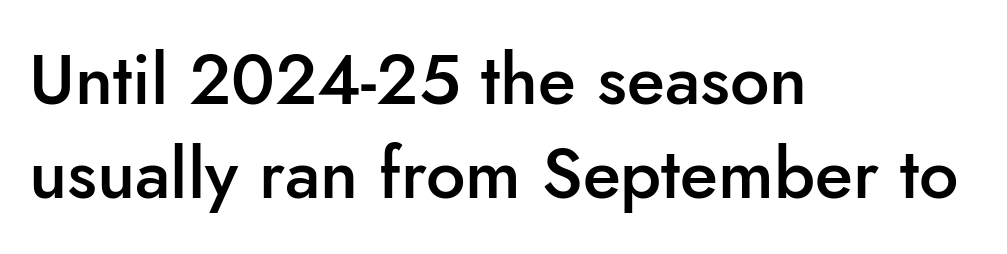
Q: Is the text bold? A: Semi-bold.
Q: Is the text italic (slanted)? A: No, it is upright.
Q: Is the typeface a serif or a sans-serif typeface? A: Sans-serif.
Q: Is the text underlined? A: No.
Q: How is the paragraph aligned? A: Left-aligned.
Q: Is the spacing between letters normal or unusually wide? A: Normal.
Q: Is the spacing between lines tight, normal or loose? A: Normal.
Q: Width (condensed, normal, or wide)? A: Normal.
Q: Stroke contrast? A: Low.
Q: x-height? A: Small.
Q: Monospaced? A: No.
